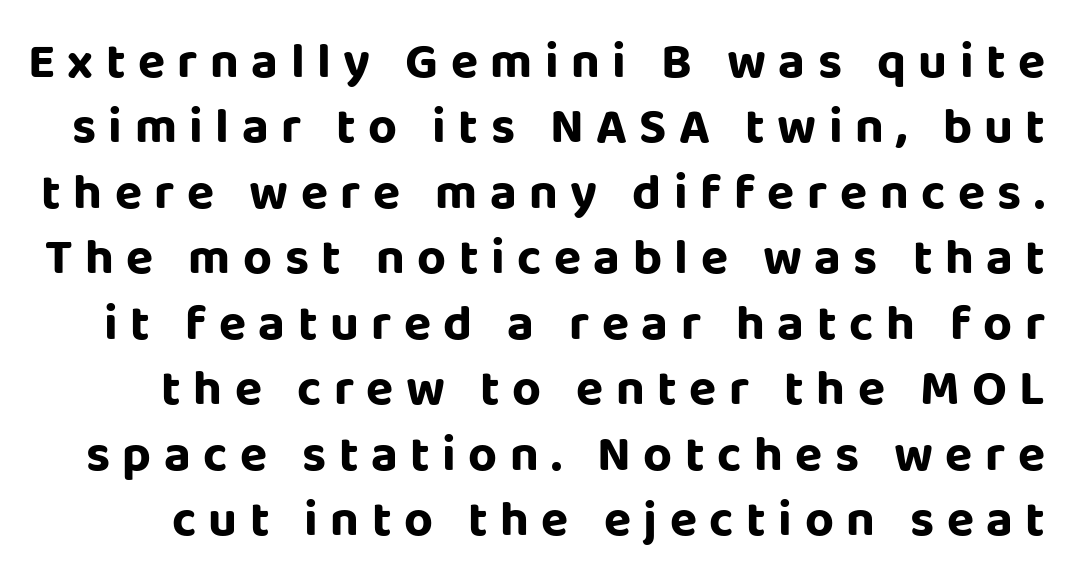
The image shows 50 px bold sans-serif type, upright; set normal line spacing (1.31x), unusually wide letter spacing (+0.25 em), not underlined; low stroke contrast and a large x-height.
